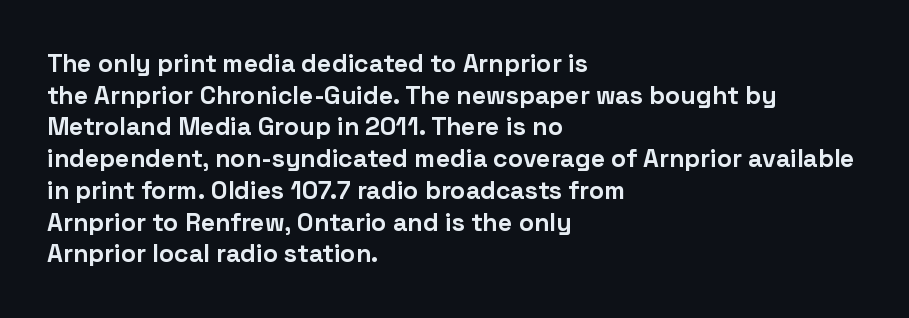
Q: Is the text bold? A: Yes.
Q: Is the text italic (slanted)? A: No, it is upright.
Q: Is the text underlined? A: No.
Q: How is the paragraph aligned? A: Left-aligned.
Q: Is the spacing between letters normal or unusually wide? A: Normal.
Q: Is the spacing between lines tight, normal or loose? A: Normal.
